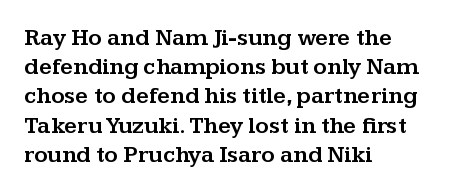
The image shows 23 px text type, upright; set left-aligned, normal line spacing (1.27x), normal letter spacing, not underlined.
